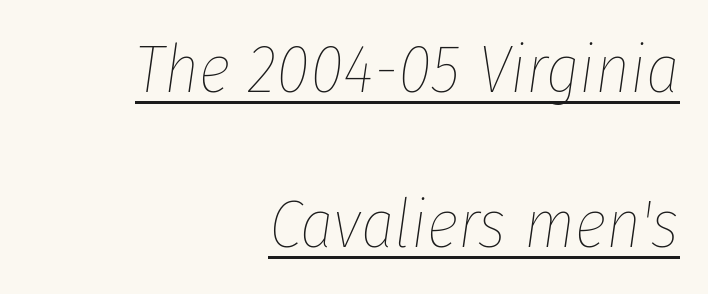
{"italic": "yes", "lean": "right", "slant_degrees": 8, "bold": "no", "weight": "thin", "width": "condensed", "stroke_contrast": "low", "x_height": "medium", "monospaced": "no", "underline": "yes", "align": "right", "line_spacing": "loose", "line_spacing_ratio": 2.31, "letter_spacing": "normal", "letter_spacing_em": 0.0, "glyph_px": 67}
